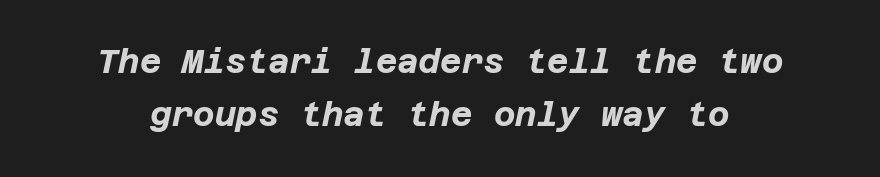
Q: Is the text bold? A: Yes.
Q: Is the text italic (slanted)? A: Yes, it leans right by about 12 degrees.
Q: Is the text underlined? A: No.
Q: Is the spacing between letters normal or unusually wide? A: Normal.
Q: Is the spacing between lines tight, normal or loose? A: Normal.
Q: Width (condensed, normal, or wide)? A: Normal.
Q: Stroke contrast? A: Low.
Q: x-height? A: Large.
